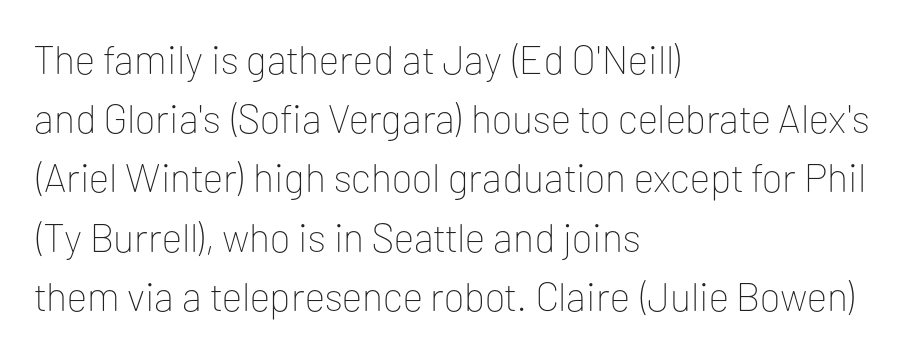
The image shows 40 px thin sans-serif type, upright; set left-aligned, normal line spacing (1.48x), normal letter spacing, not underlined; low stroke contrast and a medium x-height.
